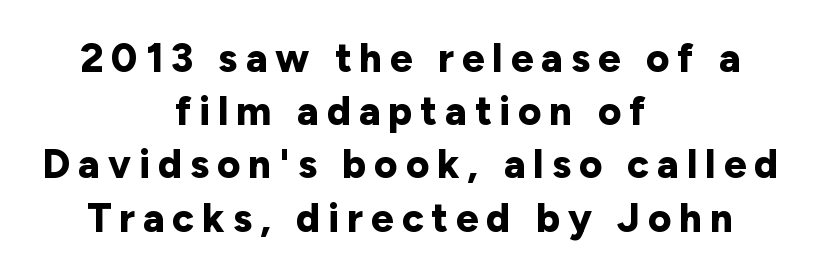
The image shows 40 px bold sans-serif type, upright; set centered, normal line spacing (1.33x), unusually wide letter spacing (+0.2 em), not underlined; low stroke contrast and a medium x-height.
